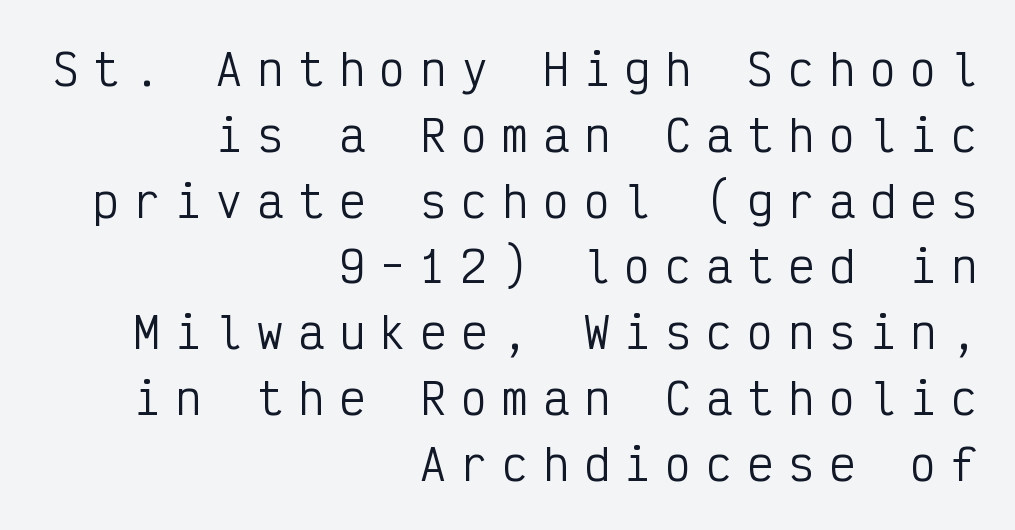
Only glyphs here, with clear space below each row. Regarding leading, the lines here are spaced in the standard way. The letters march in equal steps, a hallmark of fixed-pitch type. Ordinary non-slanted type is in use. Characters follow at a spacing far wider than the type designer built in.
